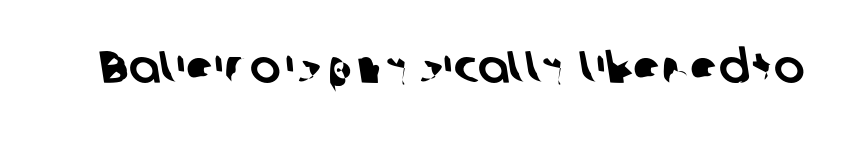
The image shows 46 px sans-serif type; set normal letter spacing, not underlined; low stroke contrast and a medium x-height.
